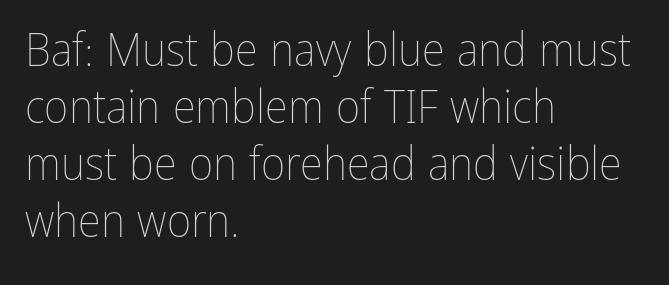
The image shows 47 px thin, condensed type, upright; set left-aligned, line spacing 1.21x, normal letter spacing, not underlined; low stroke contrast and a medium x-height.
